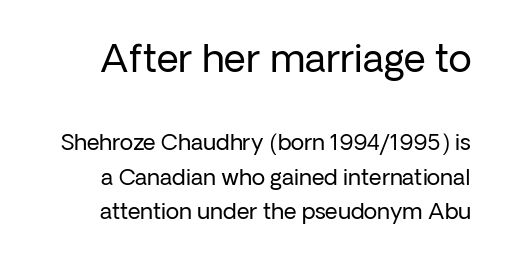
Here the first block reads like a headline and the second like body copy. The string is rendered with underlining switched off. Italic: no, the glyphs are upright roman. What stands out about the letter spacing? Nothing — it is the standard amount. The face used here is a sans, in the tradition of grotesques and geometrics. The letters advance in unequal steps, a hallmark of proportional type.
